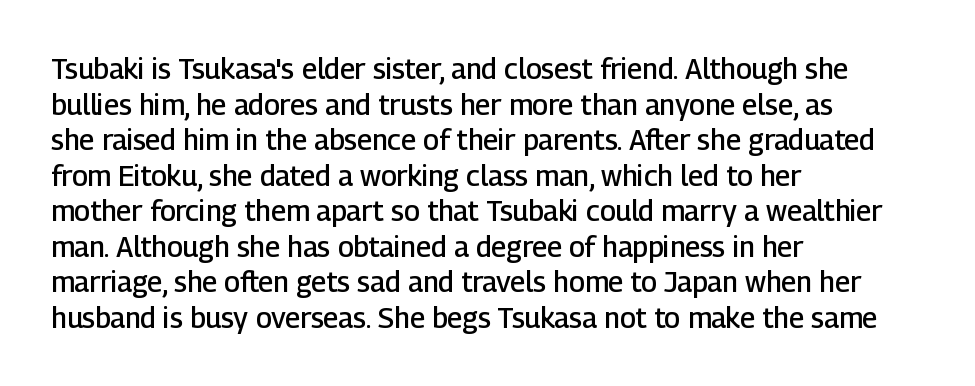
This is sans-serif lettering, the kind often seen on screens and signage. Descenders are the only things crossing below the line. The rag falls on the right side of this text block. Letter spacing: default. Leading matches the norm, producing a regular column.
